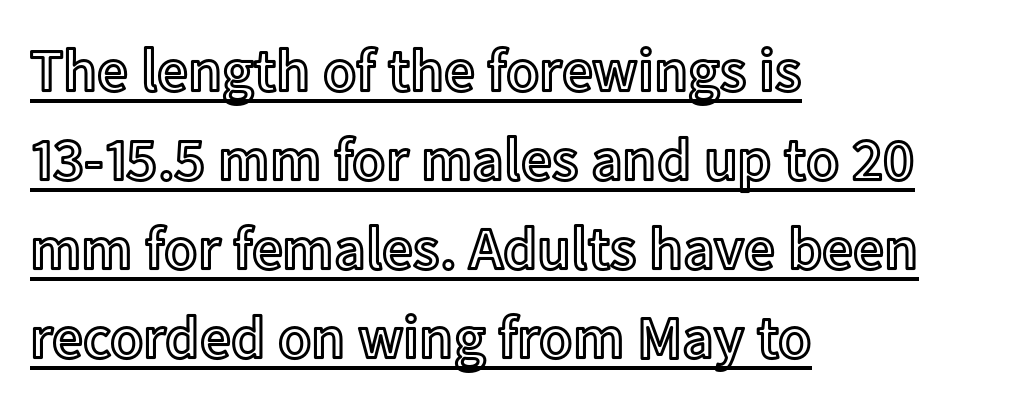
A typesetter would call this proportional, since set widths differ per character. Letter spacing: default. This rendering uses left alignment, leaving the right contour irregular. The passage shown is underscored from start to finish.
